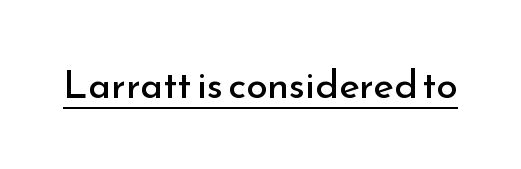
A typesetter would call this proportional, since set widths differ per character. Stroke terminals: plain, sans-serif. This reads as an unemphasized weight, regular at the heaviest. Unlike italic type, these characters show no tilt at all. This sample uses plain, unmodified letter spacing.
